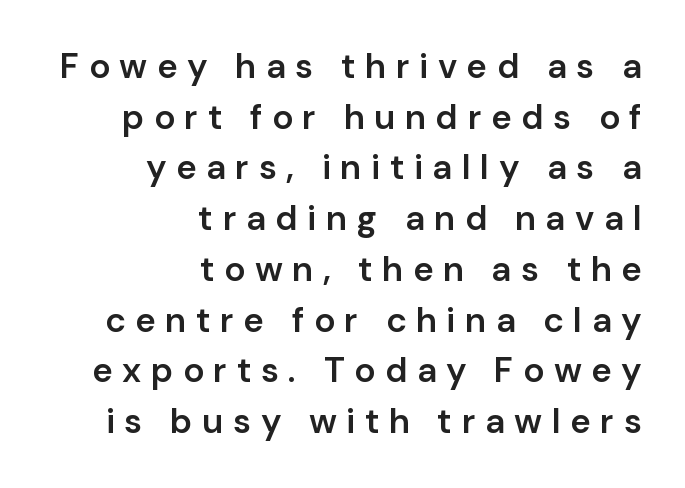
Heft: intermediate — a semibold. Horizontal bands of white between lines are of average thickness. The typesetter chose a ragged-left arrangement here. Ascenders rise straight up at ninety degrees. The gaps between neighbouring characters are conspicuously large.
